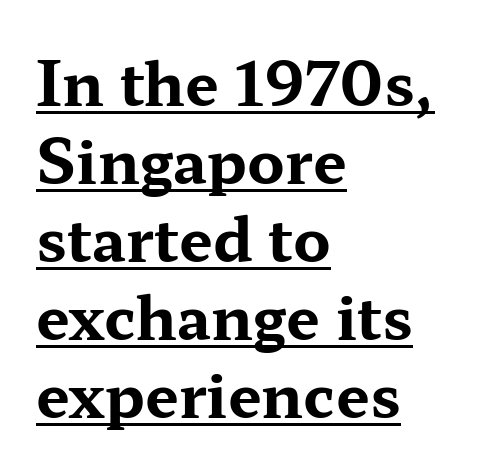
The letters advance in unequal steps, a hallmark of proportional type. The lines sit at an ordinary, default distance from one another. Yep, those are serifs on the letters. It's the straight-up-and-down kind of type.
